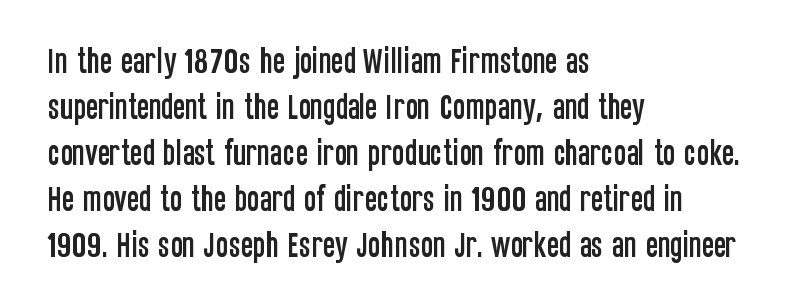
Visually the block forms a straight wall on the left and a jagged coastline on the right. When letters stand straight like this, we call the style roman or upright. Each letter keeps its own natural width here, so spacing adapts to shape. What's the leading like? Ordinary, nothing unusual. You could call the tracking neutral — neither tight nor loose.
